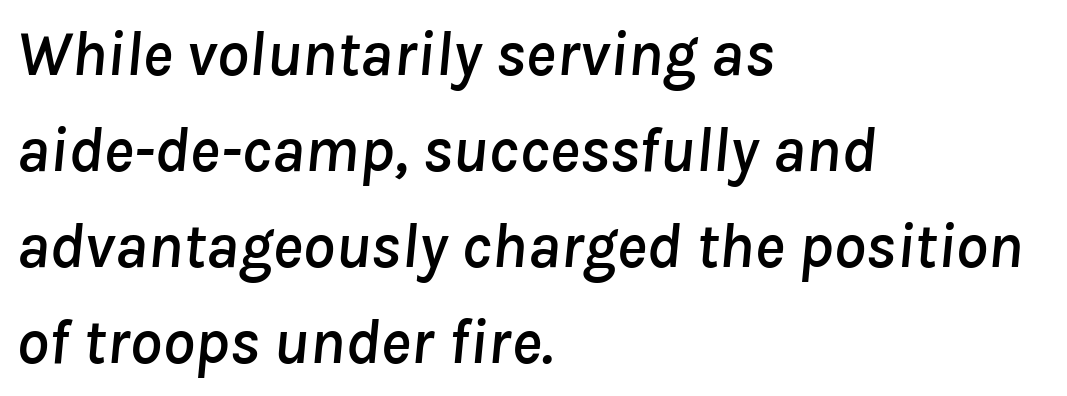
The image shows 64 px text type, italic (leaning right); set left-aligned, normal line spacing (1.5x), normal letter spacing, not underlined; low stroke contrast and a medium x-height.
